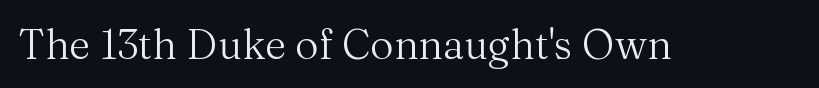
The image shows 41 px regular-weight serif type, upright; set normal letter spacing, not underlined; medium stroke contrast and a medium x-height.
